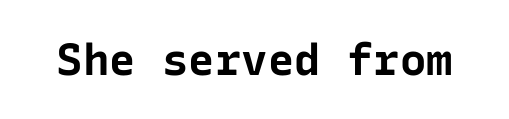
{"serif": "no", "italic": "no", "bold": "yes", "weight": "bold", "width": "normal", "stroke_contrast": "low", "x_height": "medium", "monospaced": "yes", "underline": "no", "letter_spacing": "normal", "letter_spacing_em": 0.0, "glyph_px": 44}
